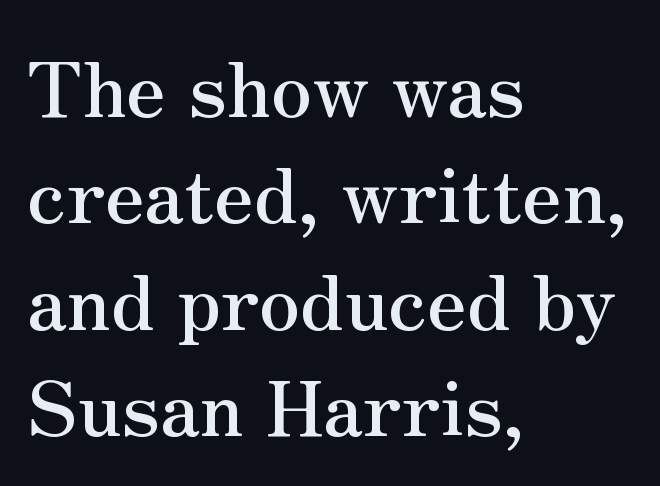
{"serif": "yes", "italic": "no", "width": "normal", "stroke_contrast": "medium", "x_height": "small", "monospaced": "no", "underline": "no", "align": "left", "line_spacing": "normal", "line_spacing_ratio": 1.38, "letter_spacing": "normal", "letter_spacing_em": 0.0, "glyph_px": 77}
